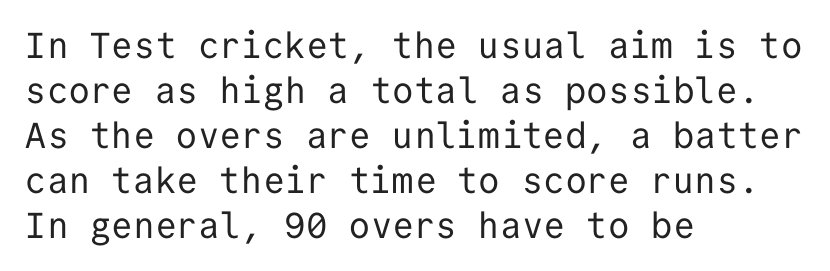
This is the regular roman posture of the typeface. Bold? No — there's no thickening of the strokes. Here the designer chose a console-style face with uniform glyph widths. This sample uses plain, unmodified letter spacing. Descender tails drop into unmarked territory.
